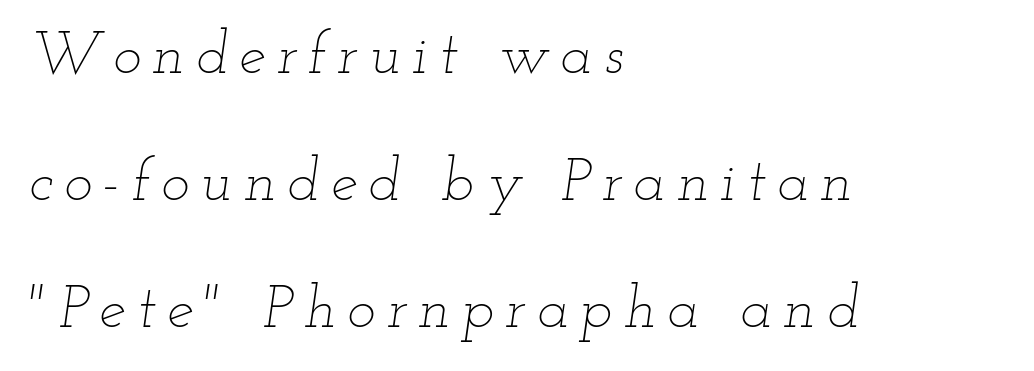
Is the block centered? No — it sits flush against the left margin. Letters have the restrained weight of plain body copy at most. Do the characters align in a grid? No, the font is proportional. The strip under each line holds only bare page. Compared with typical paragraphs, the rows here are farther apart. Designer's note — italics engaged.
